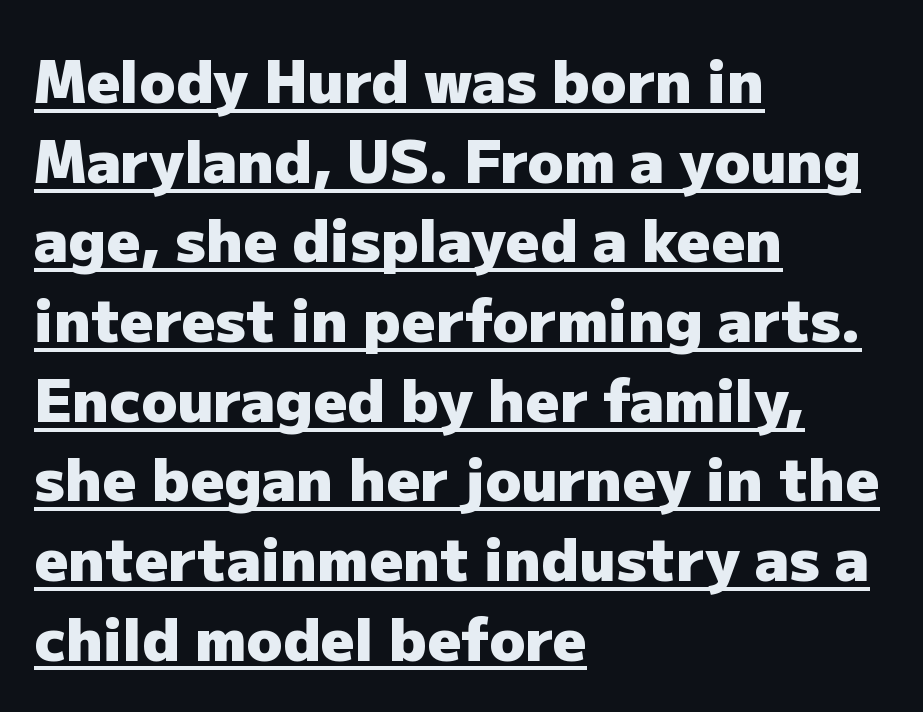
The face used here is a sans, in the tradition of grotesques and geometrics. The vertical gap from one line to the next is medium. This sample uses an upright cut, with every glyph sitting square on the baseline. These words are printed bold, with thick strokes throughout.
